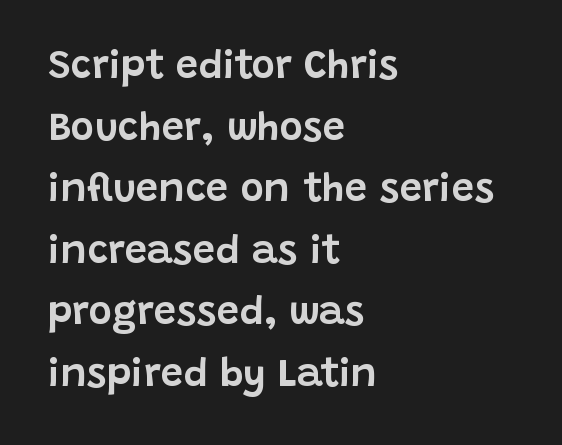
{"serif": "no", "italic": "no", "width": "normal", "stroke_contrast": "low", "x_height": "large", "monospaced": "no", "underline": "no", "align": "left", "line_spacing": "normal", "line_spacing_ratio": 1.54, "letter_spacing": "normal", "letter_spacing_em": 0.0, "glyph_px": 40}
